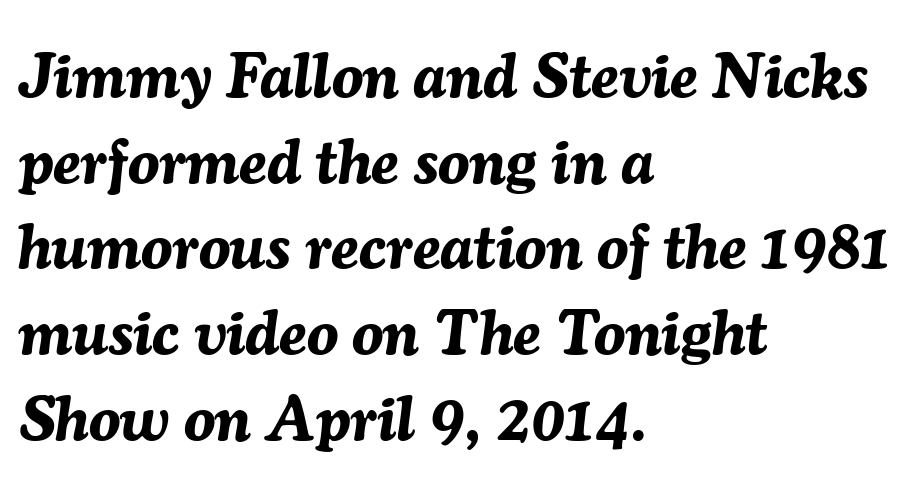
Q: Is the text bold? A: Yes.
Q: Is the text italic (slanted)? A: Yes, it leans right by about 7 degrees.
Q: Is the text underlined? A: No.
Q: How is the paragraph aligned? A: Left-aligned.
Q: Is the spacing between letters normal or unusually wide? A: Normal.
Q: Is the spacing between lines tight, normal or loose? A: Normal.
Q: Width (condensed, normal, or wide)? A: Normal.
Q: Stroke contrast? A: Medium.
Q: x-height? A: Medium.
Q: Monospaced? A: No.
